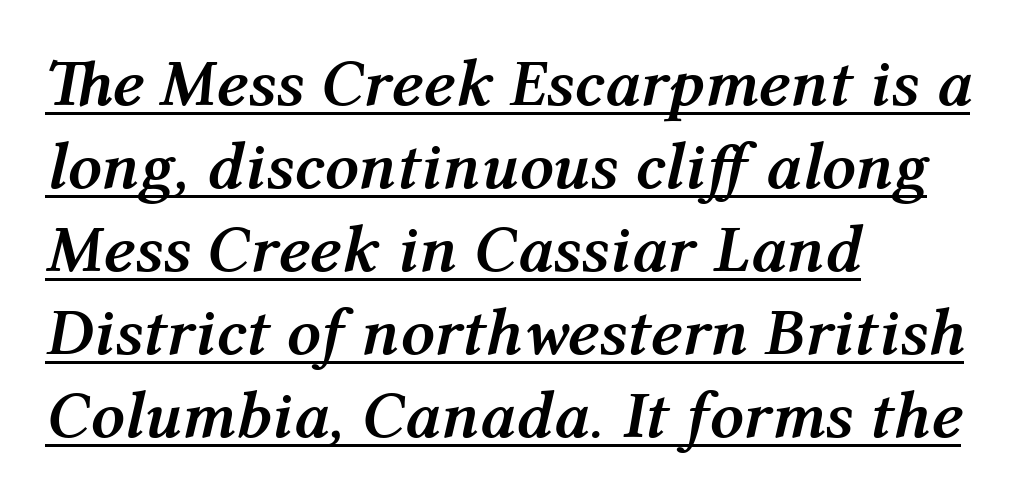
{"italic": "yes", "lean": "right", "slant_degrees": 12, "bold": "yes", "weight": "semibold", "width": "normal", "stroke_contrast": "medium", "x_height": "medium", "monospaced": "no", "underline": "yes", "align": "left", "line_spacing_ratio": 1.24, "letter_spacing": "normal", "letter_spacing_em": 0.0, "glyph_px": 67}
